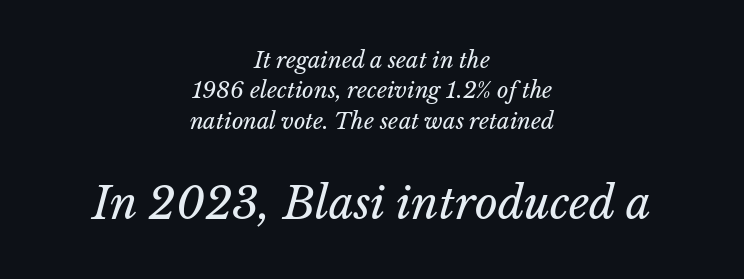
Q: Is the text bold? A: No.
Q: Is the text italic (slanted)? A: Yes, it leans right by about 14 degrees.
Q: Is the text underlined? A: No.
Q: How is the paragraph aligned? A: Centered.
Q: Is the spacing between letters normal or unusually wide? A: Normal.
Q: Is the spacing between lines tight, normal or loose? A: Normal.
Q: Which block of text is set in a larger size, the first (top) or the second (bottom)? A: The second (bottom) one.
Q: Width (condensed, normal, or wide)? A: Normal.
Q: Stroke contrast? A: Low.
Q: x-height? A: Medium.
Q: Monospaced? A: No.
